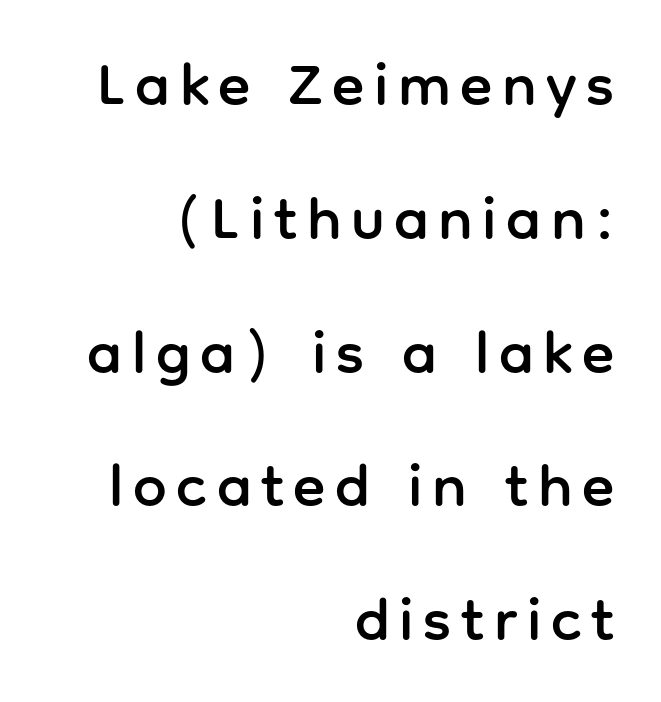
{"serif": "no", "italic": "no", "width": "normal", "stroke_contrast": "low", "x_height": "medium", "monospaced": "no", "underline": "no", "align": "right", "line_spacing": "loose", "line_spacing_ratio": 2.23, "glyph_px": 60}
